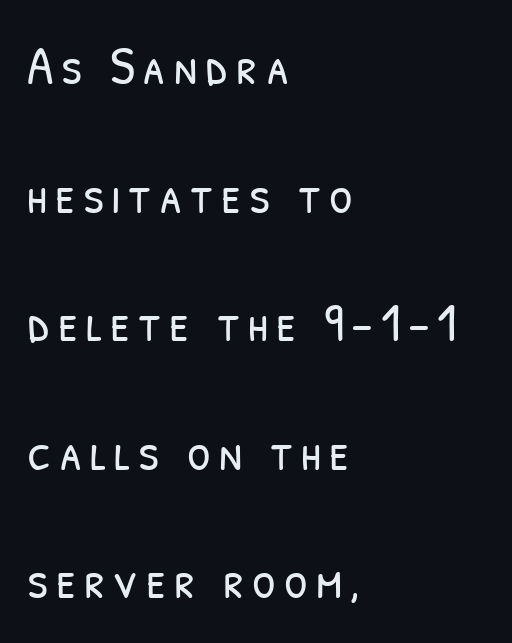
{"serif": "no", "bold": "no", "weight": "light", "width": "condensed", "stroke_contrast": "low", "x_height": "medium", "monospaced": "no", "underline": "no", "align": "left", "line_spacing": "loose", "line_spacing_ratio": 2.38, "glyph_px": 54}
